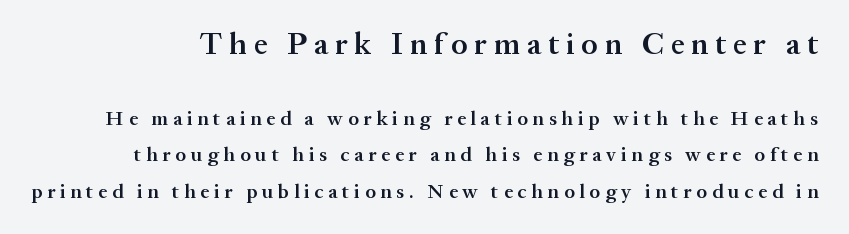
A typesetter would call this proportional, since set widths differ per character. Summary of weight: moderately heavy, a semibold. The letters stand upright; this is a roman face. The specimen omits any rule beneath the text block's lines.
